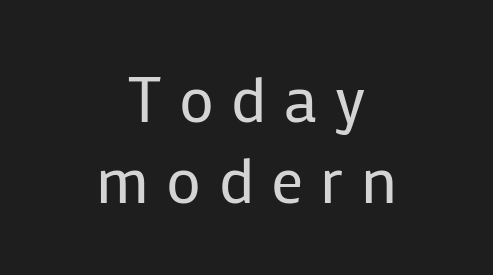
{"serif": "no", "italic": "no", "bold": "no", "weight": "regular", "width": "normal", "stroke_contrast": "low", "x_height": "medium", "monospaced": "no", "underline": "no", "align": "center", "line_spacing": "normal", "line_spacing_ratio": 1.26, "letter_spacing": "wide", "letter_spacing_em": 0.27, "glyph_px": 64}
